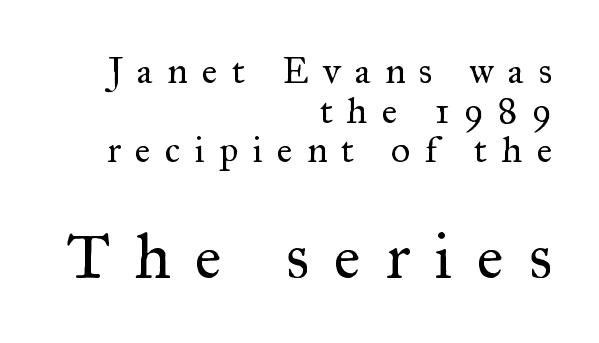
{"serif": "yes", "italic": "no", "bold": "no", "weight": "regular", "width": "normal", "stroke_contrast": "medium", "x_height": "small", "monospaced": "no", "underline": "no", "align": "right", "line_spacing": "tight", "line_spacing_ratio": 1.07, "letter_spacing": "wide", "letter_spacing_em": 0.39, "larger_block": "second", "size_ratio": 1.73, "glyph_px": 64}
